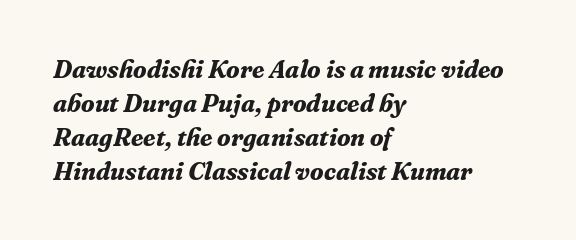
Compared with typical body copy, the letter spacing here is the same. A classic flush-left, rag-right setting is used for this passage. Check the space under the baseline: it is left empty. Designer's note — italics engaged.
